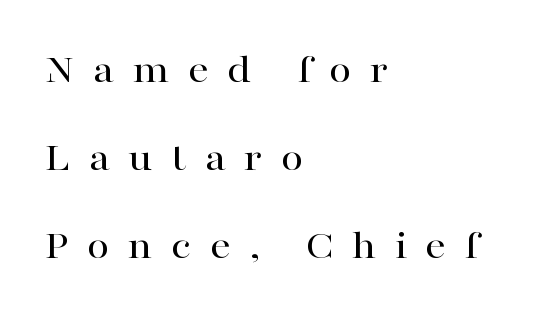
{"serif": "yes", "italic": "no", "width": "wide", "stroke_contrast": "high", "x_height": "medium", "monospaced": "no", "underline": "no", "align": "left", "line_spacing": "loose", "line_spacing_ratio": 2.15, "letter_spacing": "wide", "letter_spacing_em": 0.44, "glyph_px": 41}
